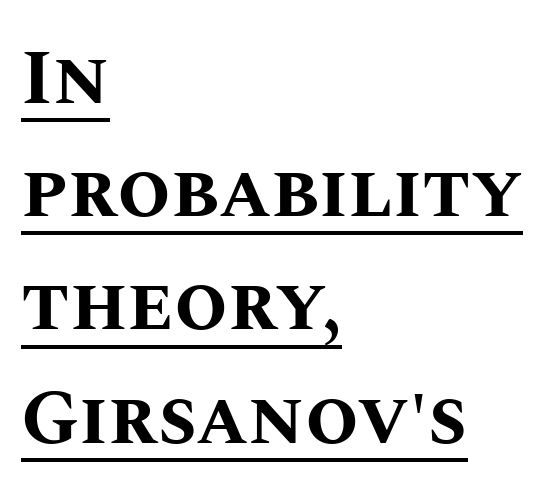
Q: Is the text bold? A: Yes.
Q: Is the text italic (slanted)? A: No, it is upright.
Q: Is the text underlined? A: Yes.
Q: How is the paragraph aligned? A: Left-aligned.
Q: Is the spacing between letters normal or unusually wide? A: Normal.
Q: Is the spacing between lines tight, normal or loose? A: Normal.
Q: Width (condensed, normal, or wide)? A: Normal.
Q: Stroke contrast? A: Medium.
Q: x-height? A: Large.
Q: Monospaced? A: No.
